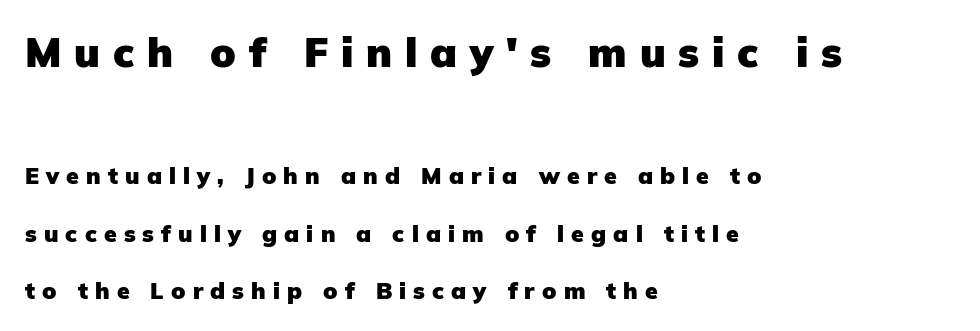
The image shows 41 px heavy sans-serif type, upright; set left-aligned, loose line spacing (2.5x), unusually wide letter spacing (+0.31 em), not underlined; the first (top) block is 1.78x larger; low stroke contrast and a medium x-height.
